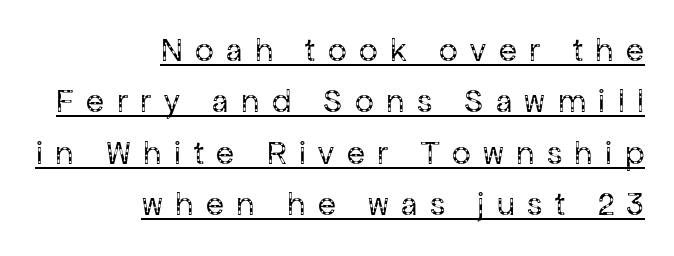
The image shows 33 px regular-weight sans-serif type, upright; set right-aligned, normal line spacing (1.56x), unusually wide letter spacing (+0.38 em), underlined; low stroke contrast and a medium x-height.
